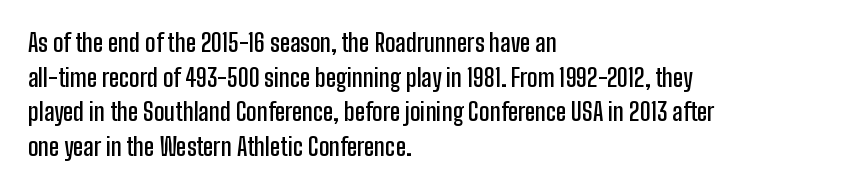
Inter-character spacing is left at the font's built-in metrics. Is there any slant? The stems are plumb. Reading down the block, your eye returns to a fixed left position each line. A semibold gives these letters moderate extra thickness, short of bold.
